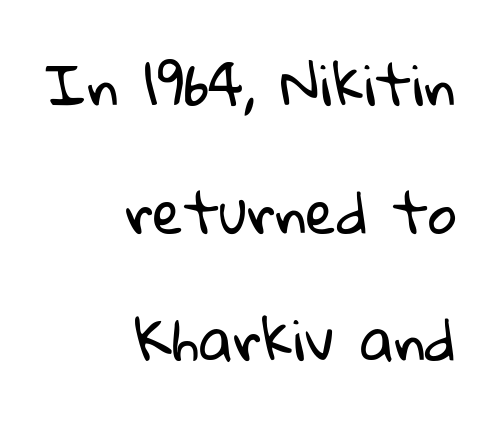
Classification — sans serif. In CSS terms this would be text-align: right. Words appear dense and cohesive because spacing is normal. Leading: increased. The foot of each line stays bare and open. The typeface has the unassuming heft of standard copy or less.
